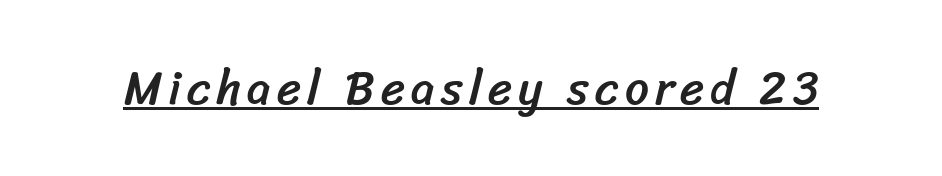
The image shows 47 px sans-serif type; set underlined; low stroke contrast and a medium x-height.
